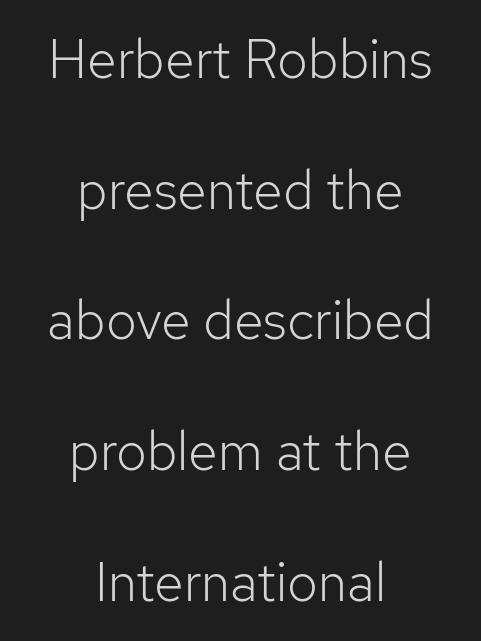
Q: Is the text bold? A: No.
Q: Is the text italic (slanted)? A: No, it is upright.
Q: Is the typeface a serif or a sans-serif typeface? A: Sans-serif.
Q: Is the text underlined? A: No.
Q: How is the paragraph aligned? A: Centered.
Q: Is the spacing between letters normal or unusually wide? A: Normal.
Q: Is the spacing between lines tight, normal or loose? A: Loose.
Q: Width (condensed, normal, or wide)? A: Normal.
Q: Stroke contrast? A: Low.
Q: x-height? A: Medium.
Q: Monospaced? A: No.
